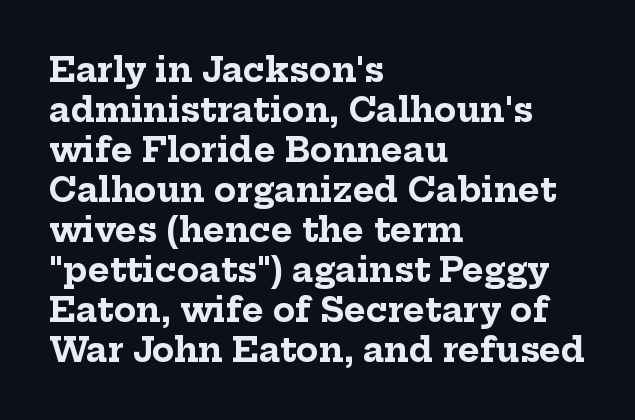
{"serif": "yes", "italic": "no", "bold": "yes", "weight": "bold", "width": "normal", "stroke_contrast": "low", "x_height": "medium", "monospaced": "no", "underline": "no", "align": "left", "line_spacing_ratio": 1.21, "letter_spacing": "normal", "letter_spacing_em": 0.0, "glyph_px": 33}
